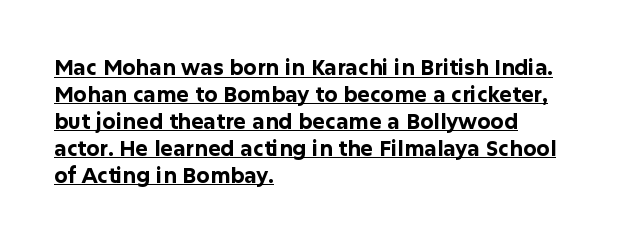
Q: Is the text bold? A: Yes.
Q: Is the text italic (slanted)? A: No, it is upright.
Q: Is the text underlined? A: Yes.
Q: How is the paragraph aligned? A: Left-aligned.
Q: Is the spacing between letters normal or unusually wide? A: Normal.
Q: Is the spacing between lines tight, normal or loose? A: Normal.
